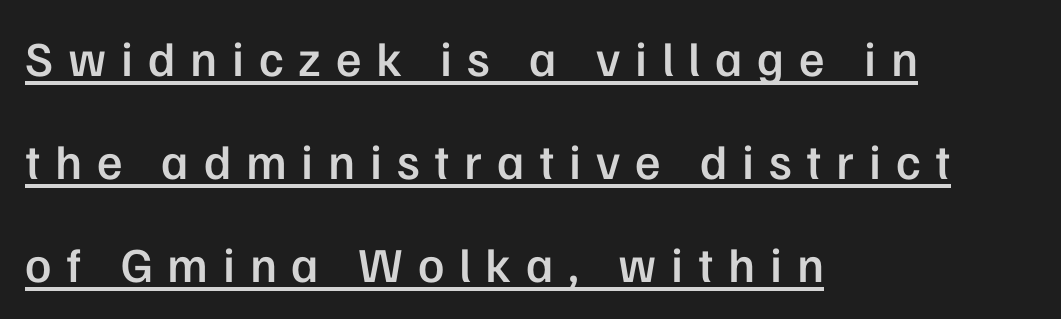
Q: Is the text bold? A: Semi-bold.
Q: Is the text italic (slanted)? A: No, it is upright.
Q: Is the typeface a serif or a sans-serif typeface? A: Sans-serif.
Q: Is the text underlined? A: Yes.
Q: How is the paragraph aligned? A: Left-aligned.
Q: Is the spacing between letters normal or unusually wide? A: Unusually wide.
Q: Is the spacing between lines tight, normal or loose? A: Loose.
Q: Width (condensed, normal, or wide)? A: Normal.
Q: Stroke contrast? A: Low.
Q: x-height? A: Medium.
Q: Monospaced? A: No.
